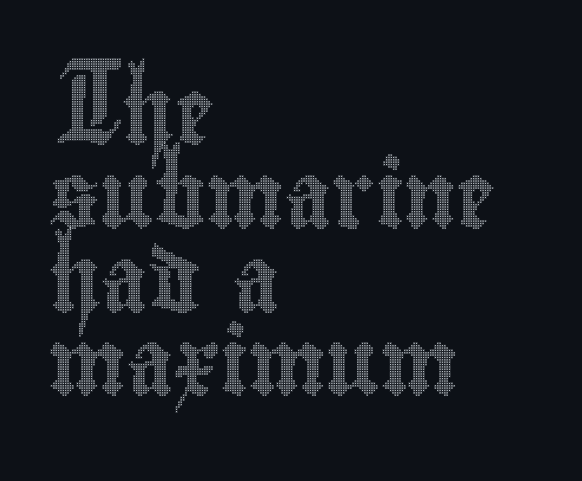
{"italic": "no", "width": "condensed", "x_height": "small", "monospaced": "no", "underline": "no", "align": "left", "line_spacing": "normal", "line_spacing_ratio": 1.27, "letter_spacing": "normal", "letter_spacing_em": 0.0, "glyph_px": 66}
